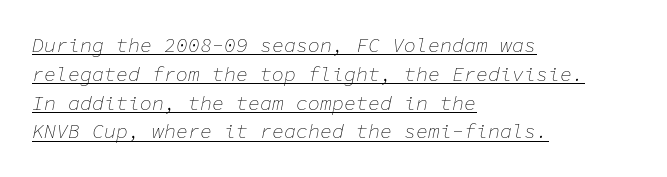
{"italic": "yes", "lean": "right", "slant_degrees": 11, "bold": "no", "underline": "yes", "align": "left", "line_spacing": "normal", "line_spacing_ratio": 1.44, "letter_spacing": "normal", "letter_spacing_em": 0.0, "glyph_px": 20}
